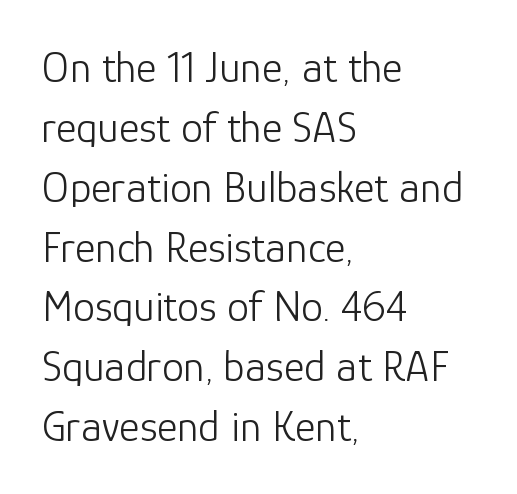
How are the letters spaced? Ordinarily, with no added tracking. Nothing heavy about these letters — not bold at all. Think of a printed novel: that variable character pitch is what you see here. The leading is moderate, giving the passage an even texture. One-word summary of the alignment: left.
